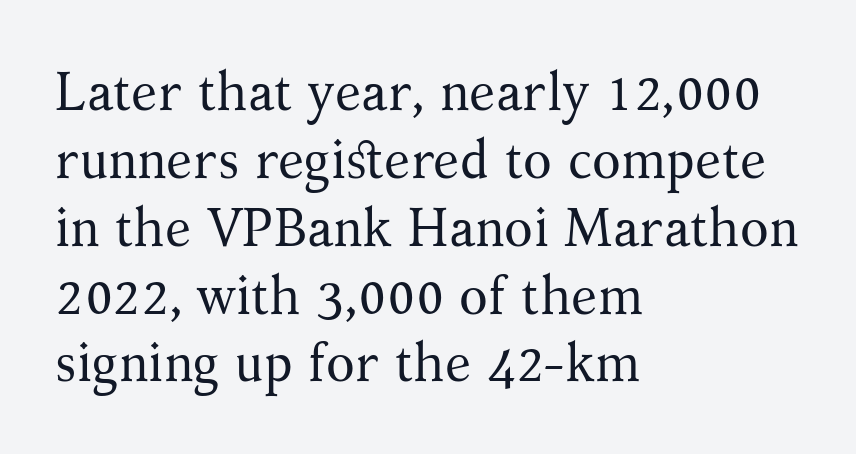
The image shows 53 px regular-weight serif type, upright; set left-aligned, normal line spacing (1.28x), normal letter spacing, not underlined; medium stroke contrast and a medium x-height.
